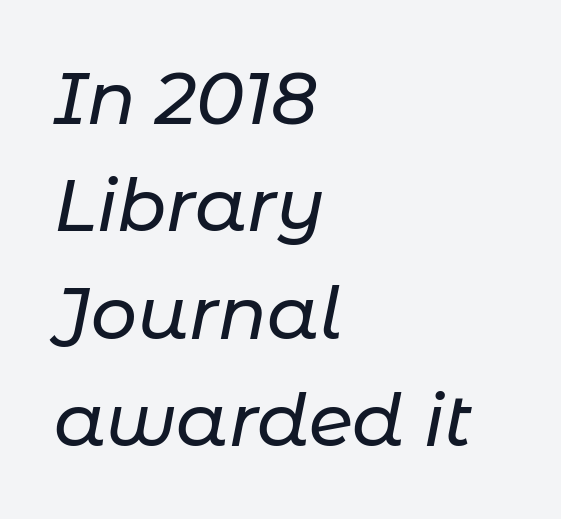
Characters follow at the spacing the type designer built in. You could not count columns in this text — the font is proportionally spaced. The setting favours the left margin, as ordinary paragraphs usually do. The text carries the slant typical of an italic or oblique font. Students, observe: this is what conventionally led text looks like.
